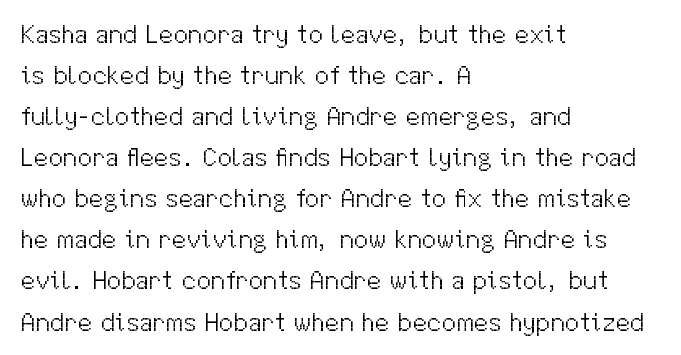
The words here are not underlined. Unbolded letterforms with no extra heft. Quick note: interline space is typical. These lines stack with their left ends in a neat column. Ordinary non-slanted type is in use. Here the glyphs are tracked normally, forming tight word shapes.
